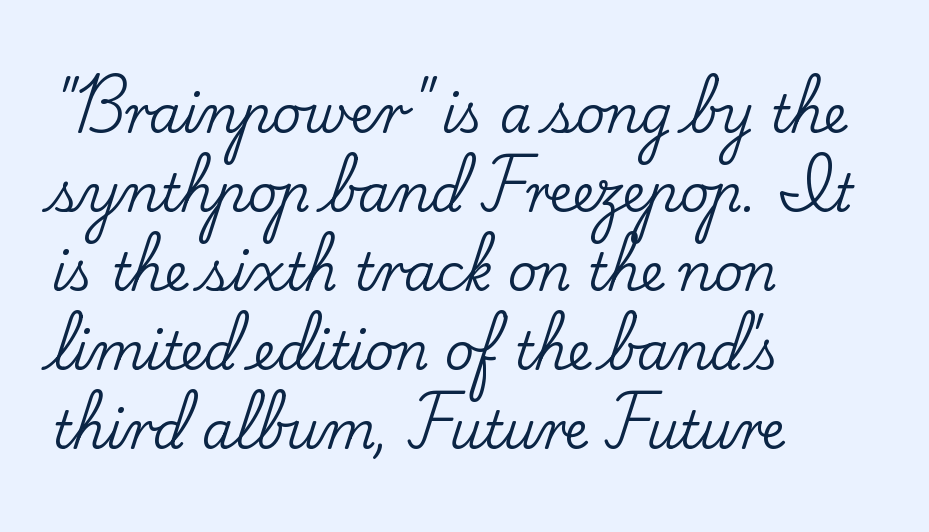
{"serif": "yes", "width": "normal", "stroke_contrast": "low", "x_height": "small", "monospaced": "no", "underline": "no", "align": "left", "line_spacing": "normal", "line_spacing_ratio": 1.55, "letter_spacing": "normal", "letter_spacing_em": 0.0, "glyph_px": 51}
